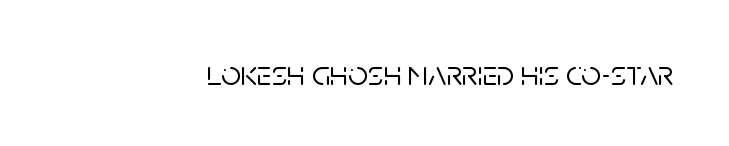
The image shows 35 px sans-serif type, upright; set normal letter spacing, not underlined; low stroke contrast and a large x-height.
